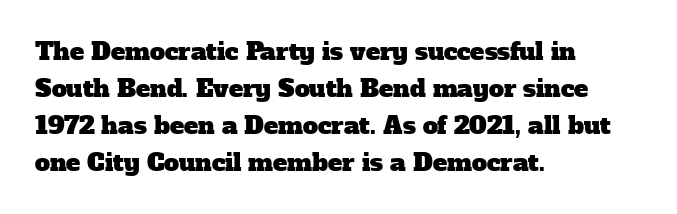
Q: Is the text underlined? A: No.
Q: How is the paragraph aligned? A: Left-aligned.
Q: Is the spacing between letters normal or unusually wide? A: Normal.
Q: Is the spacing between lines tight, normal or loose? A: Normal.
